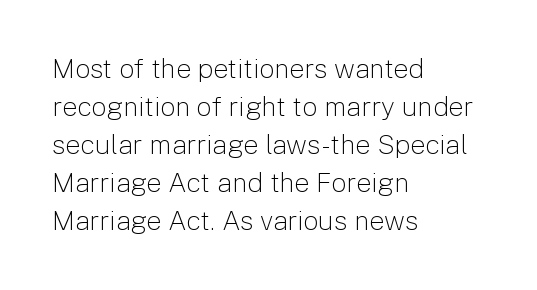
Q: Is the text bold? A: No.
Q: Is the text italic (slanted)? A: No, it is upright.
Q: Is the text underlined? A: No.
Q: How is the paragraph aligned? A: Left-aligned.
Q: Is the spacing between letters normal or unusually wide? A: Normal.
Q: Is the spacing between lines tight, normal or loose? A: Normal.
